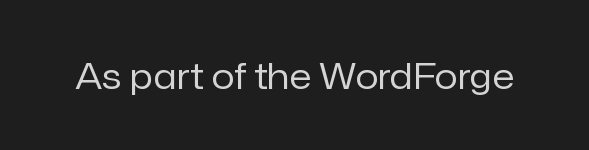
Q: Is the text bold? A: No.
Q: Is the text italic (slanted)? A: No, it is upright.
Q: Is the typeface a serif or a sans-serif typeface? A: Sans-serif.
Q: Is the text underlined? A: No.
Q: Is the spacing between letters normal or unusually wide? A: Normal.
Q: Width (condensed, normal, or wide)? A: Normal.
Q: Stroke contrast? A: Low.
Q: x-height? A: Medium.
Q: Monospaced? A: No.
